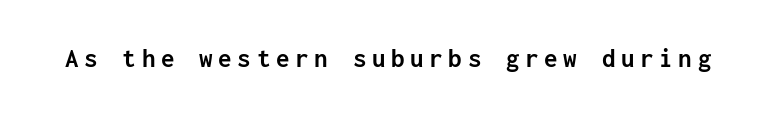
Q: Is the text bold? A: Yes.
Q: Is the text italic (slanted)? A: No, it is upright.
Q: Is the text underlined? A: No.
Q: Is the spacing between letters normal or unusually wide? A: Unusually wide.
